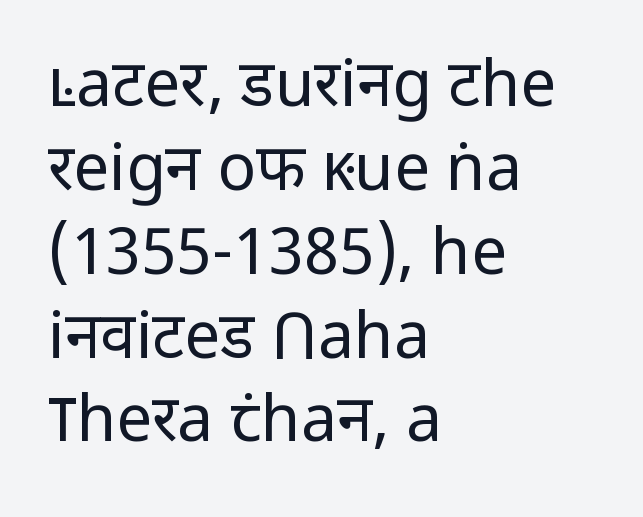
The image shows 64 px regular-weight sans-serif type, upright; set left-aligned, normal line spacing (1.31x), normal letter spacing, not underlined; low stroke contrast and a medium x-height.
